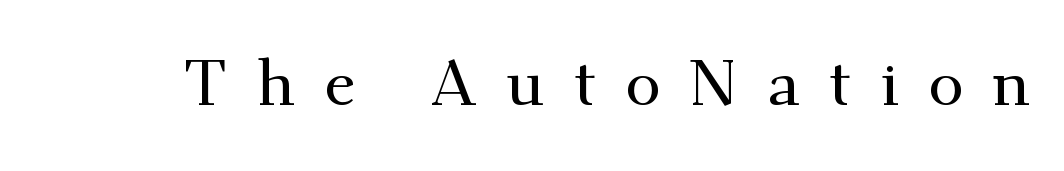
The image shows 64 px serif type, upright; set unusually wide letter spacing (+0.46 em), not underlined; medium stroke contrast and a small x-height.
